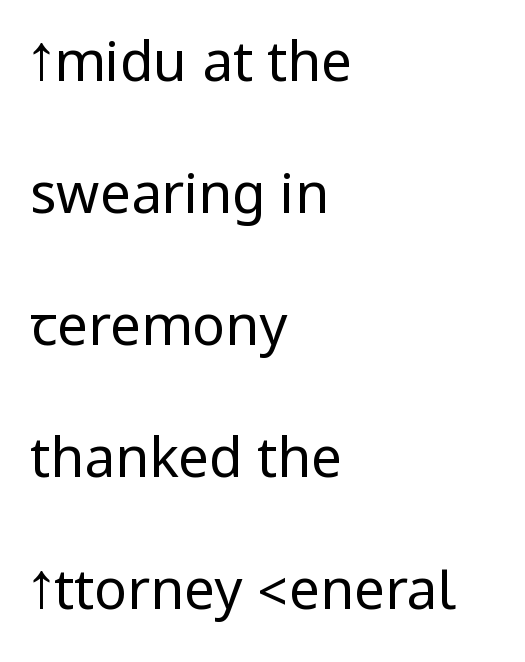
The rendering keeps characters at their native spacing. The rendering shows plain stroke endings on the letterforms — a sans-serif design. On a weight scale, this lands at 450 or below. The paragraph has a hard left edge and a soft right edge.
